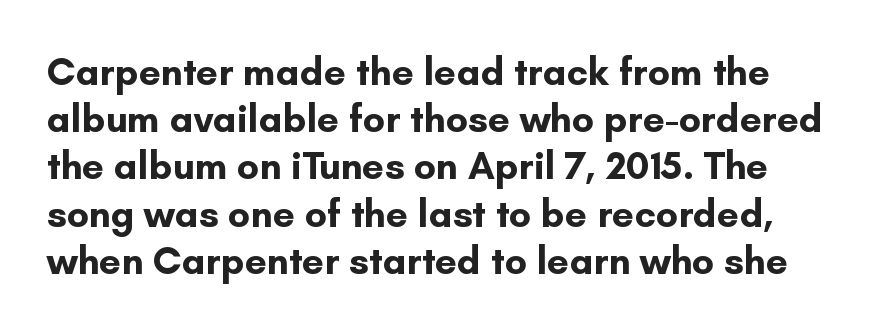
Q: Is the text bold? A: Yes.
Q: Is the text italic (slanted)? A: No, it is upright.
Q: Is the typeface a serif or a sans-serif typeface? A: Sans-serif.
Q: Is the text underlined? A: No.
Q: Is the spacing between letters normal or unusually wide? A: Normal.
Q: Width (condensed, normal, or wide)? A: Normal.
Q: Stroke contrast? A: Low.
Q: x-height? A: Small.
Q: Monospaced? A: No.
